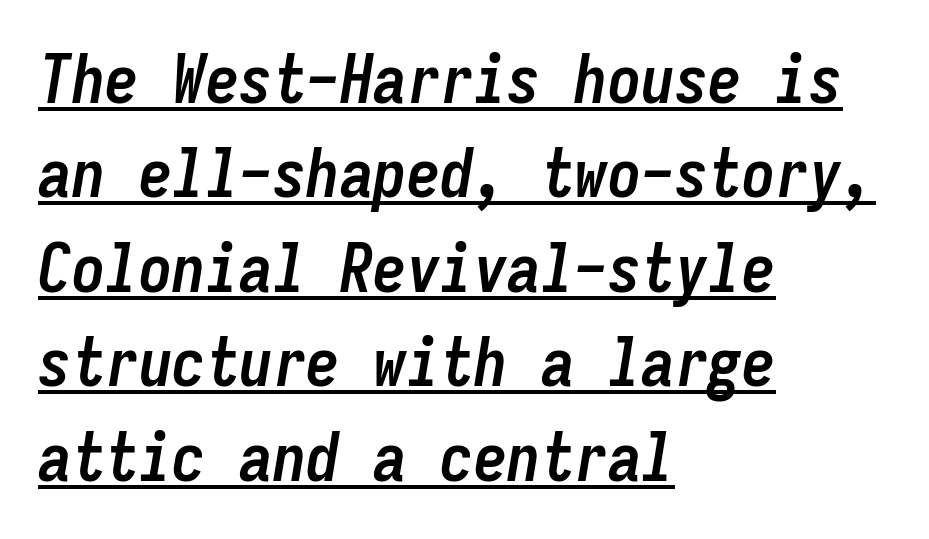
The image shows 67 px semibold, condensed type, italic (leaning right), monospaced; set left-aligned, normal line spacing (1.41x), normal letter spacing, underlined; low stroke contrast and a medium x-height.
